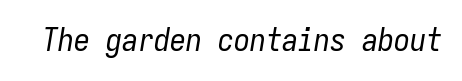
{"italic": "yes", "lean": "right", "slant_degrees": 9, "bold": "no", "weight": "regular", "width": "condensed", "stroke_contrast": "low", "x_height": "medium", "monospaced": "yes", "underline": "no", "letter_spacing": "normal", "letter_spacing_em": 0.0, "glyph_px": 32}
